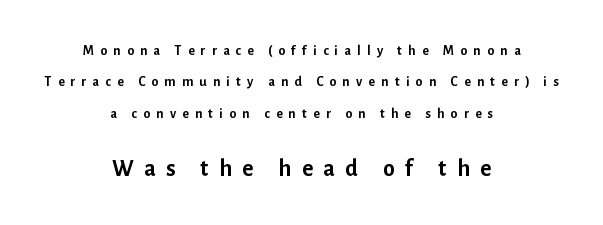
The image shows 24 px bold type, upright; set centered, loose line spacing (2.24x), unusually wide letter spacing (+0.44 em), not underlined; the second (bottom) block is 1.71x larger.
